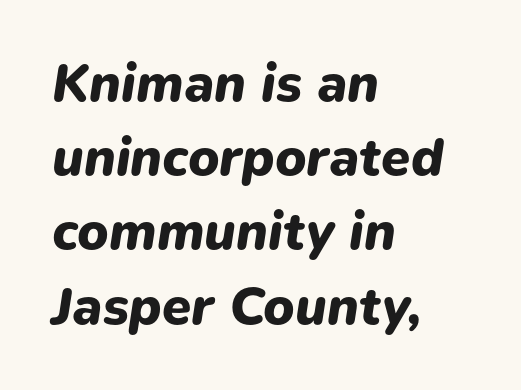
{"italic": "yes", "lean": "right", "slant_degrees": 9, "bold": "yes", "weight": "heavy", "width": "normal", "stroke_contrast": "low", "x_height": "medium", "monospaced": "no", "underline": "no", "align": "left", "line_spacing": "normal", "line_spacing_ratio": 1.4, "letter_spacing": "normal", "letter_spacing_em": 0.0, "glyph_px": 53}
